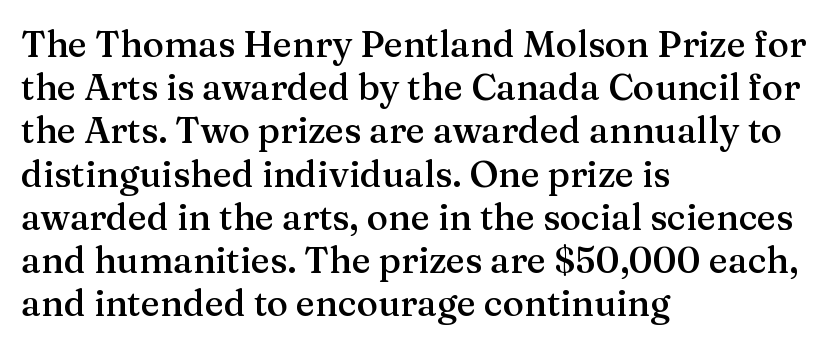
The image shows 36 px semibold serif type, upright; set left-aligned, line spacing 1.2x, normal letter spacing, not underlined; medium stroke contrast and a medium x-height.
